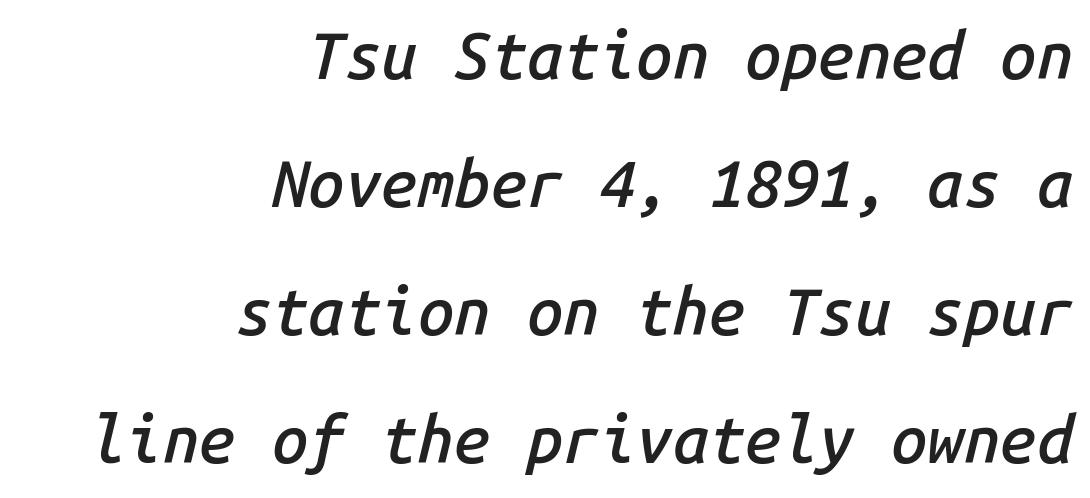
Q: Is the text bold? A: Semi-bold.
Q: Is the text italic (slanted)? A: Yes, it leans right by about 14 degrees.
Q: Is the text underlined? A: No.
Q: How is the paragraph aligned? A: Right-aligned.
Q: Is the spacing between letters normal or unusually wide? A: Normal.
Q: Is the spacing between lines tight, normal or loose? A: Loose.
Q: Width (condensed, normal, or wide)? A: Normal.
Q: Stroke contrast? A: Low.
Q: x-height? A: Medium.
Q: Monospaced? A: Yes.
